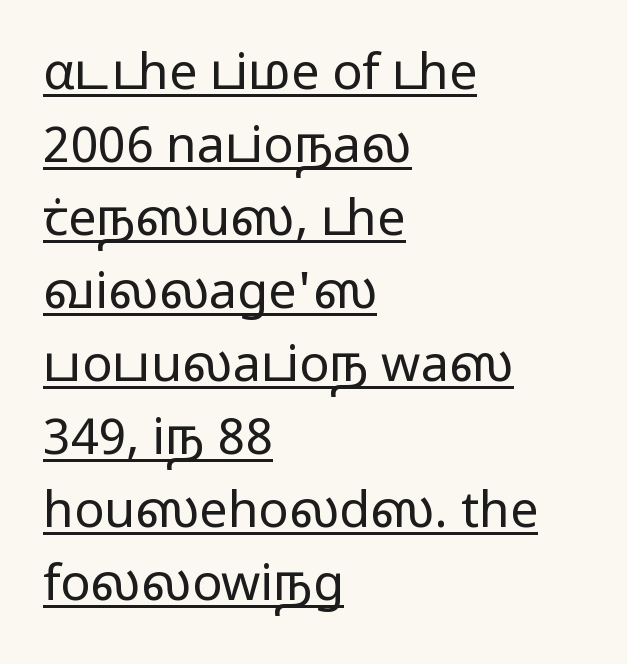
{"serif": "no", "italic": "no", "bold": "no", "weight": "regular", "width": "wide", "stroke_contrast": "low", "x_height": "medium", "monospaced": "no", "underline": "yes", "align": "left", "line_spacing": "normal", "line_spacing_ratio": 1.46, "letter_spacing": "normal", "letter_spacing_em": 0.0, "glyph_px": 50}
